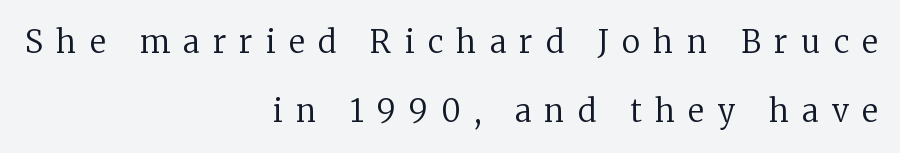
Q: Is the text bold? A: No.
Q: Is the text italic (slanted)? A: No, it is upright.
Q: Is the typeface a serif or a sans-serif typeface? A: Serif.
Q: Is the text underlined? A: No.
Q: How is the paragraph aligned? A: Right-aligned.
Q: Is the spacing between letters normal or unusually wide? A: Unusually wide.
Q: Is the spacing between lines tight, normal or loose? A: Loose.
Q: Width (condensed, normal, or wide)? A: Normal.
Q: Stroke contrast? A: Low.
Q: x-height? A: Medium.
Q: Monospaced? A: No.
